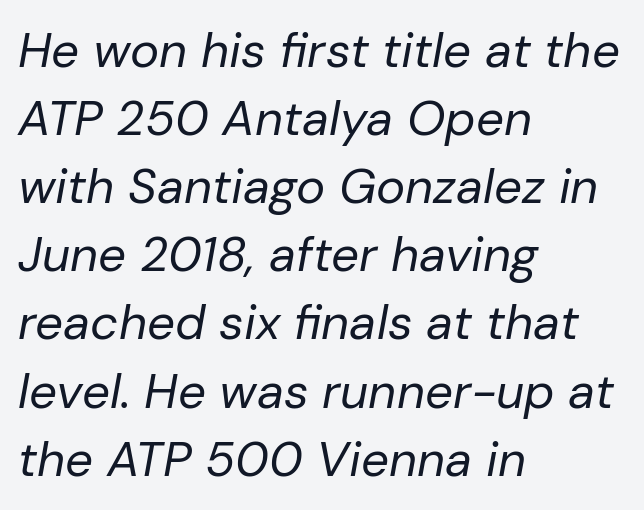
The image shows 49 px regular-weight type, italic (leaning right); set left-aligned, normal line spacing (1.39x), normal letter spacing, not underlined; low stroke contrast and a medium x-height.
